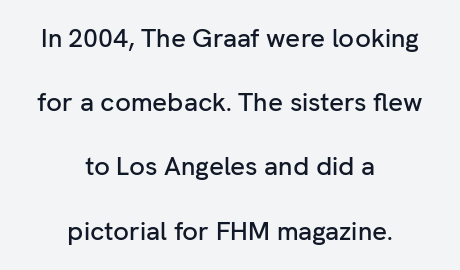
{"italic": "no", "underline": "no", "align": "center", "line_spacing": "loose", "line_spacing_ratio": 2.47, "letter_spacing": "normal", "letter_spacing_em": 0.0, "glyph_px": 26}
